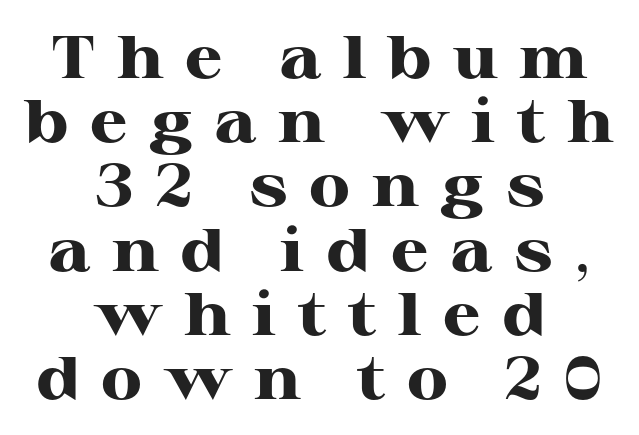
{"serif": "yes", "italic": "no", "bold": "yes", "weight": "heavy", "width": "wide", "stroke_contrast": "high", "x_height": "medium", "monospaced": "no", "underline": "no", "align": "center", "line_spacing": "tight", "line_spacing_ratio": 1.07, "letter_spacing": "wide", "letter_spacing_em": 0.36, "glyph_px": 60}
